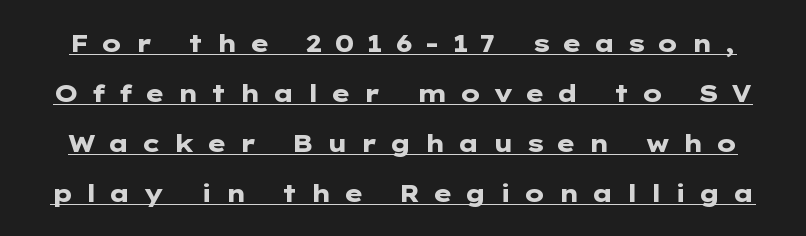
{"italic": "no", "bold": "yes", "underline": "yes", "line_spacing": "loose", "line_spacing_ratio": 2.08, "letter_spacing": "wide", "letter_spacing_em": 0.49, "glyph_px": 24}
